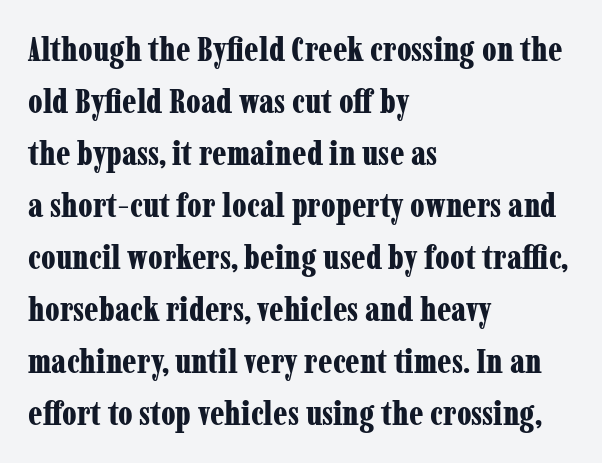
Q: Is the text bold? A: Yes.
Q: Is the text italic (slanted)? A: No, it is upright.
Q: Is the typeface a serif or a sans-serif typeface? A: Serif.
Q: Is the text underlined? A: No.
Q: How is the paragraph aligned? A: Left-aligned.
Q: Is the spacing between letters normal or unusually wide? A: Normal.
Q: Is the spacing between lines tight, normal or loose? A: Normal.
Q: Width (condensed, normal, or wide)? A: Condensed.
Q: Stroke contrast? A: Low.
Q: x-height? A: Medium.
Q: Monospaced? A: No.
